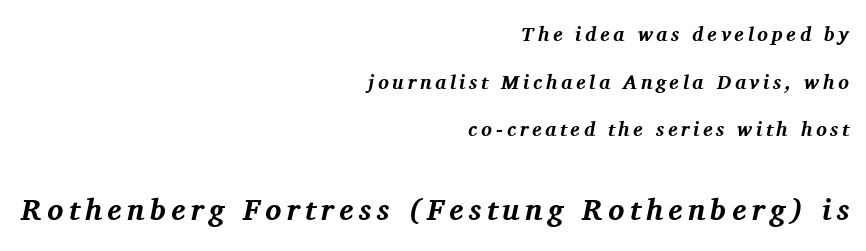
The letters advance in unequal steps, a hallmark of proportional type. The later block is typeset at a bigger size than the earlier block. Glance below the letters and you will spot only blank space. Emphasis-style slanted type is in use. Note: serifs present on the glyphs.
